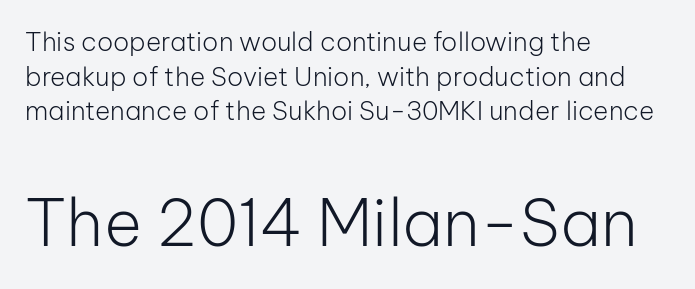
Do the characters align in a grid? No, the font is proportional. Characters follow at the spacing the type designer built in. When letters stand straight like this, we call the style roman or upright. Nothing sits at the stroke ends, so this counts as sans-serif.
